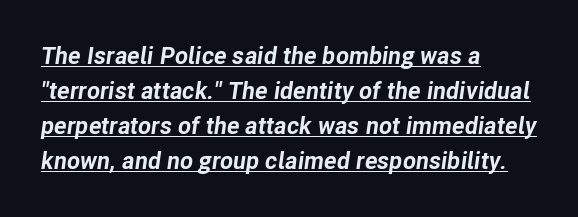
The face used here is rendered with its standard letterfit. The lettering is marked with a stroke running underneath it. This rendering uses left alignment, leaving the right contour irregular. This sample uses an oblique cut, with every glyph tilted off the vertical. Strokes here are thick enough to call this a true bold.
